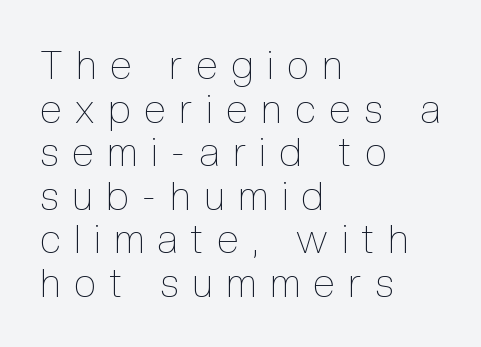
Style check: upright. A typesetter would call this proportional, since set widths differ per character. These lines huddle together more closely than default settings would place them. Unmarked baselines from the first word to the last. Counters stay open thanks to moderate or lighter strokes. These lines are set flush left with a ragged right edge.
